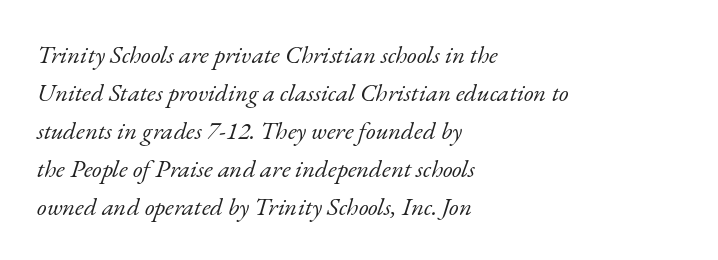
{"italic": "yes", "lean": "right", "slant_degrees": 17, "bold": "no", "underline": "no", "align": "left", "line_spacing": "normal", "line_spacing_ratio": 1.52, "letter_spacing": "normal", "letter_spacing_em": 0.0, "glyph_px": 25}
